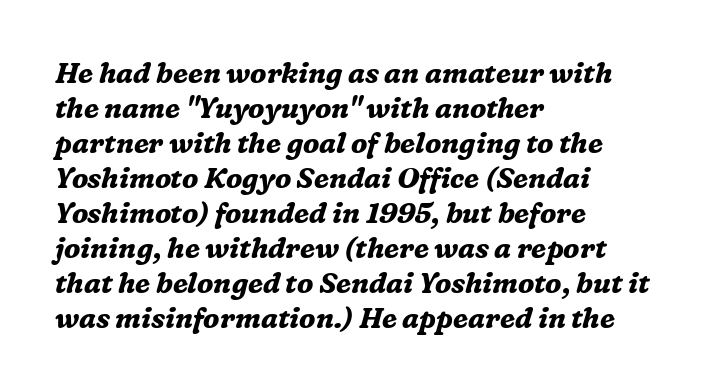
The image shows 28 px bold serif type, italic (leaning right); set left-aligned, normal line spacing (1.25x), normal letter spacing, not underlined; medium stroke contrast and a medium x-height.
